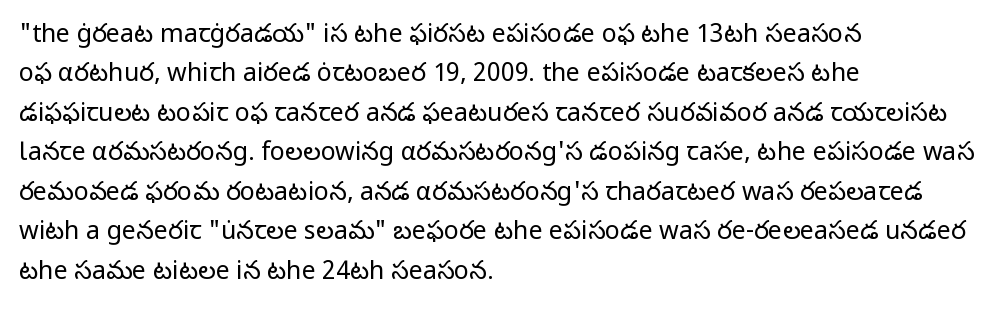
The image shows 25 px text type, upright; set left-aligned, normal line spacing (1.58x), normal letter spacing, not underlined.
